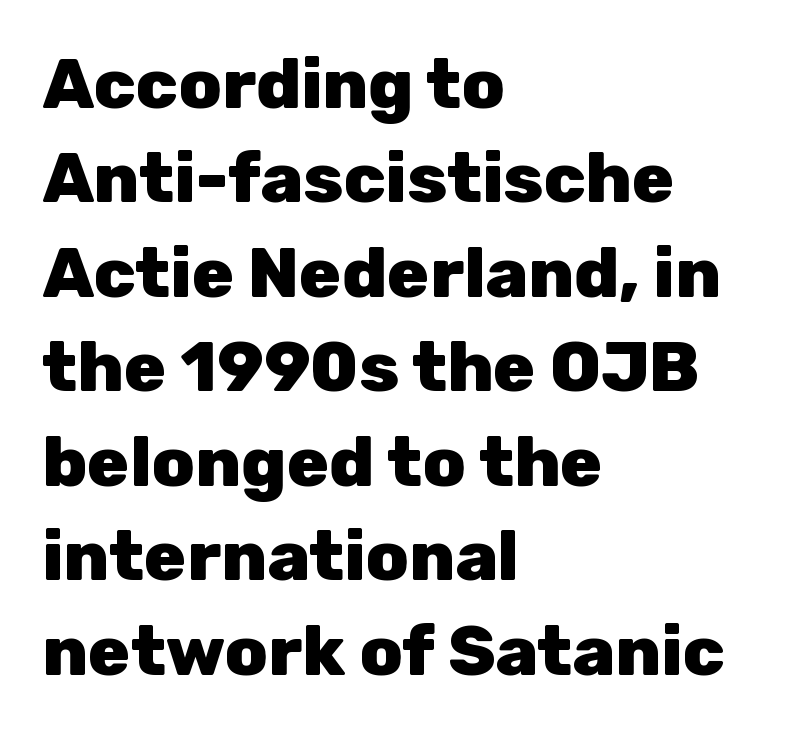
{"serif": "no", "italic": "no", "bold": "yes", "weight": "heavy", "width": "normal", "stroke_contrast": "low", "x_height": "medium", "monospaced": "no", "underline": "no", "align": "left", "line_spacing": "normal", "line_spacing_ratio": 1.35, "letter_spacing": "normal", "letter_spacing_em": 0.0, "glyph_px": 70}
